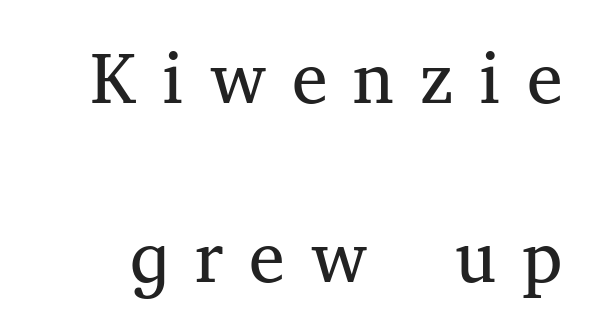
Q: Is the text bold? A: No.
Q: Is the text italic (slanted)? A: No, it is upright.
Q: Is the typeface a serif or a sans-serif typeface? A: Serif.
Q: Is the text underlined? A: No.
Q: Is the spacing between letters normal or unusually wide? A: Unusually wide.
Q: Is the spacing between lines tight, normal or loose? A: Loose.
Q: Width (condensed, normal, or wide)? A: Normal.
Q: Stroke contrast? A: Medium.
Q: x-height? A: Medium.
Q: Monospaced? A: No.
